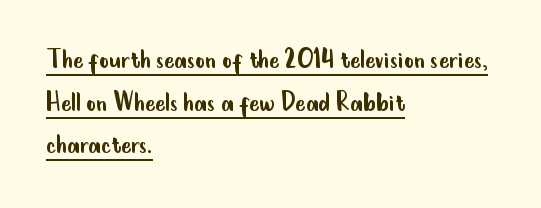
{"serif": "no", "italic": "no", "bold": "no", "weight": "regular", "width": "condensed", "stroke_contrast": "low", "x_height": "small", "monospaced": "no", "underline": "yes", "align": "left", "line_spacing": "normal", "line_spacing_ratio": 1.42, "letter_spacing": "normal", "letter_spacing_em": 0.0, "glyph_px": 30}
